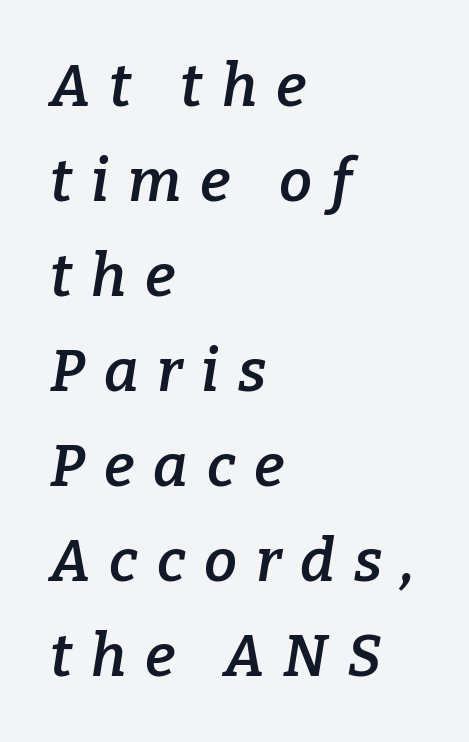
Q: Is the text bold? A: Semi-bold.
Q: Is the text italic (slanted)? A: Yes, it leans right by about 9 degrees.
Q: Is the typeface a serif or a sans-serif typeface? A: Serif.
Q: Is the text underlined? A: No.
Q: How is the paragraph aligned? A: Left-aligned.
Q: Is the spacing between letters normal or unusually wide? A: Unusually wide.
Q: Is the spacing between lines tight, normal or loose? A: Normal.
Q: Width (condensed, normal, or wide)? A: Normal.
Q: Stroke contrast? A: Low.
Q: x-height? A: Medium.
Q: Monospaced? A: No.
